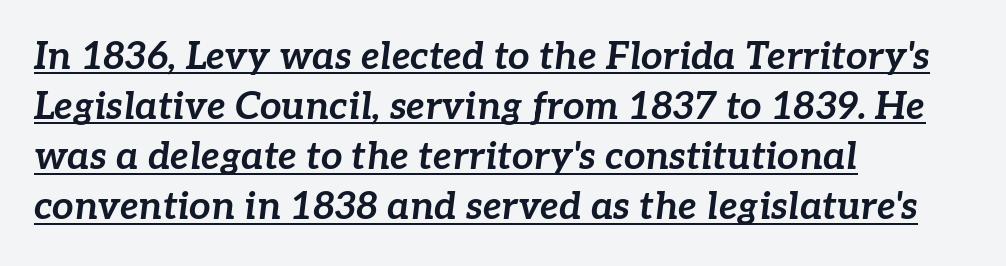
{"italic": "yes", "lean": "right", "slant_degrees": 7, "bold": "yes", "weight": "bold", "width": "normal", "stroke_contrast": "low", "x_height": "medium", "monospaced": "no", "underline": "yes", "align": "left", "line_spacing": "normal", "line_spacing_ratio": 1.32, "letter_spacing": "normal", "letter_spacing_em": 0.0, "glyph_px": 38}
